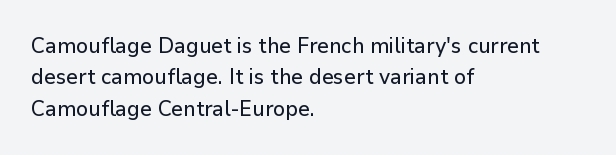
The compositor pushed each line to the left boundary. The designer left line spacing at the default. The rendering keeps characters at their native spacing. No italicization has been applied; the sample stays upright. Clear beneath every line of the passage.
